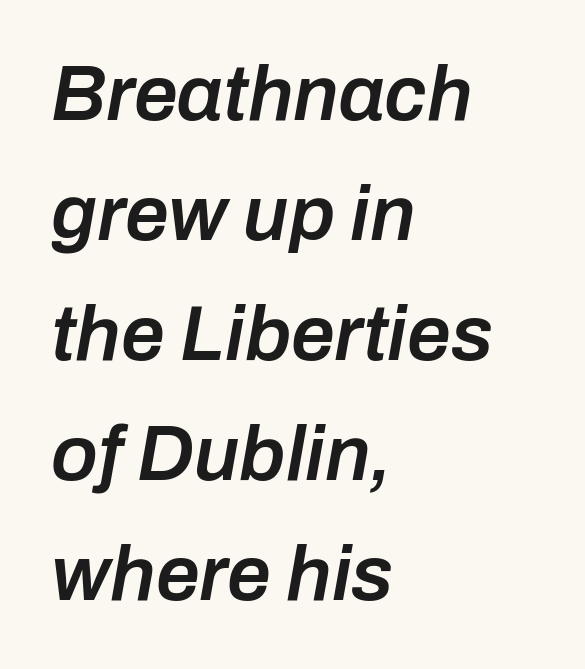
There's an unmistakable incline to the writing here. Semibold letterforms, between regular and bold. The glyphs are unaccompanied by any horizontal stroke below them. Compared with a centered layout, this one pins lines to the left instead. The line texture is even and compact thanks to regular tracking.
